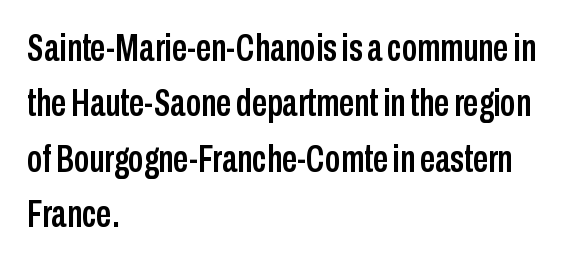
Unmarked baselines from the first word to the last. A classic flush-left, rag-right setting is used for this passage. Look at the bottom of the vertical strokes: they stop flat, with no serifs. In terms of leading, this rendering sits right in the middle. Short note: letters normally spaced. It's the straight-up-and-down kind of type.
